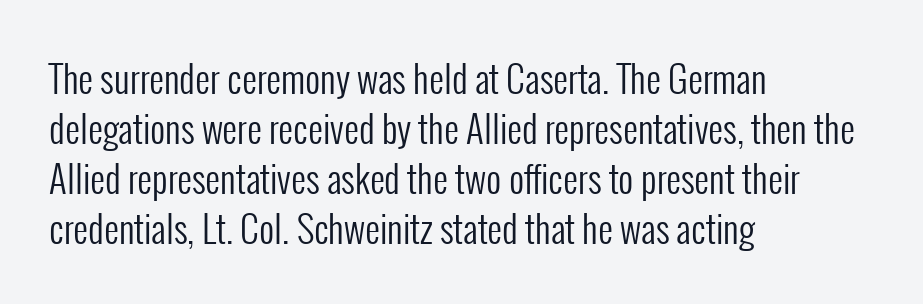
Typographically, this falls in the sans-serif category. The space beneath each line is pristine and unruled. Tracking value appears to be zero — textbook default spacing. A classic flush-left, rag-right setting is used for this passage. The lines sit at an ordinary, default distance from one another. The cut favours lightness, reaching ordinary text weight at its darkest.
